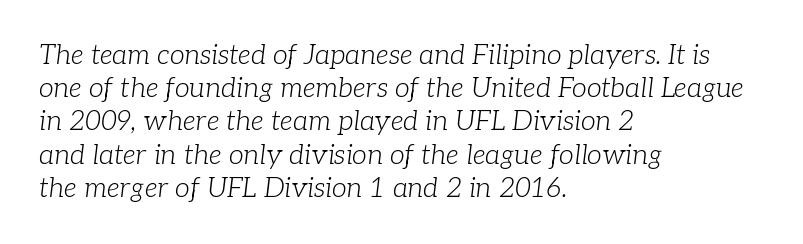
The image shows 27 px text type, italic (leaning right); set left-aligned, line spacing 1.23x, normal letter spacing, not underlined.
